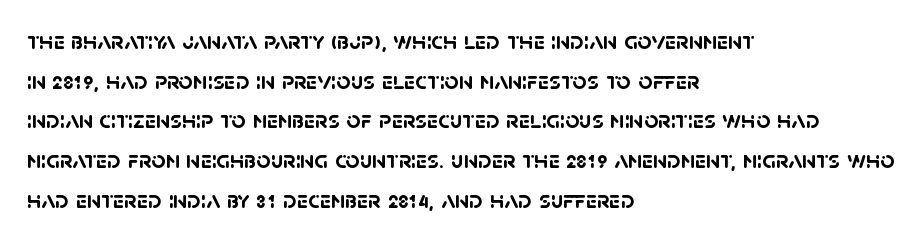
{"bold": "yes", "underline": "no", "align": "left", "line_spacing": "normal", "line_spacing_ratio": 1.59, "letter_spacing": "normal", "letter_spacing_em": 0.0, "glyph_px": 25}
